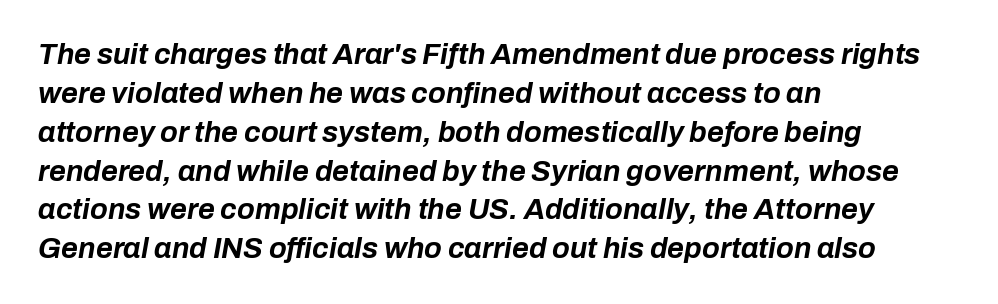
The image shows 29 px bold type, italic (leaning right); set left-aligned, normal line spacing (1.34x), normal letter spacing, not underlined; low stroke contrast and a medium x-height.
